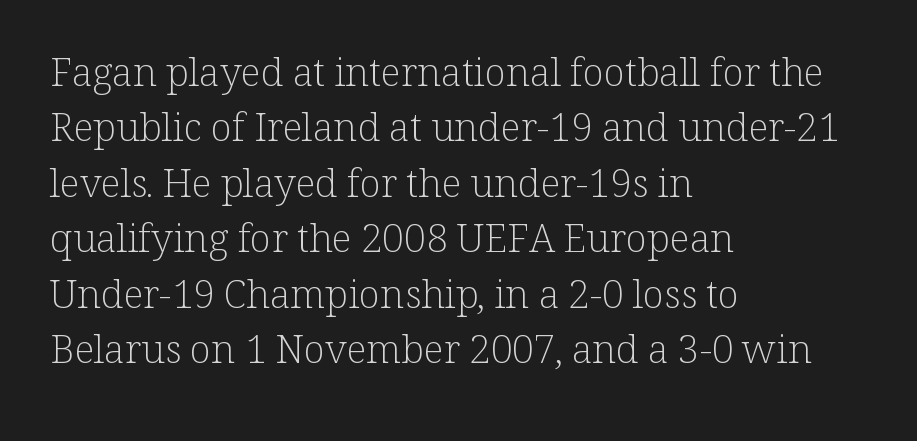
{"serif": "yes", "italic": "no", "bold": "no", "weight": "light", "width": "normal", "stroke_contrast": "low", "x_height": "medium", "monospaced": "no", "underline": "no", "align": "left", "line_spacing": "normal", "line_spacing_ratio": 1.42, "letter_spacing": "normal", "letter_spacing_em": 0.0, "glyph_px": 39}
